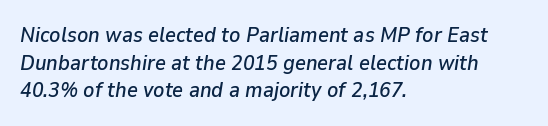
The image shows 21 px text type, italic (leaning right); set left-aligned, normal line spacing (1.31x), normal letter spacing, not underlined.
